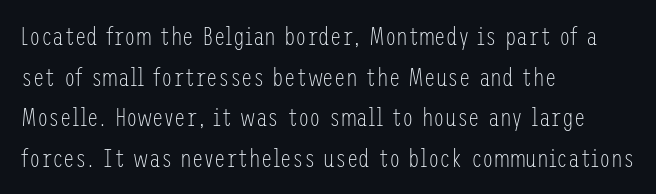
Q: Is the text bold? A: No.
Q: Is the text italic (slanted)? A: No, it is upright.
Q: Is the text underlined? A: No.
Q: How is the paragraph aligned? A: Left-aligned.
Q: Is the spacing between letters normal or unusually wide? A: Normal.
Q: Is the spacing between lines tight, normal or loose? A: Normal.
